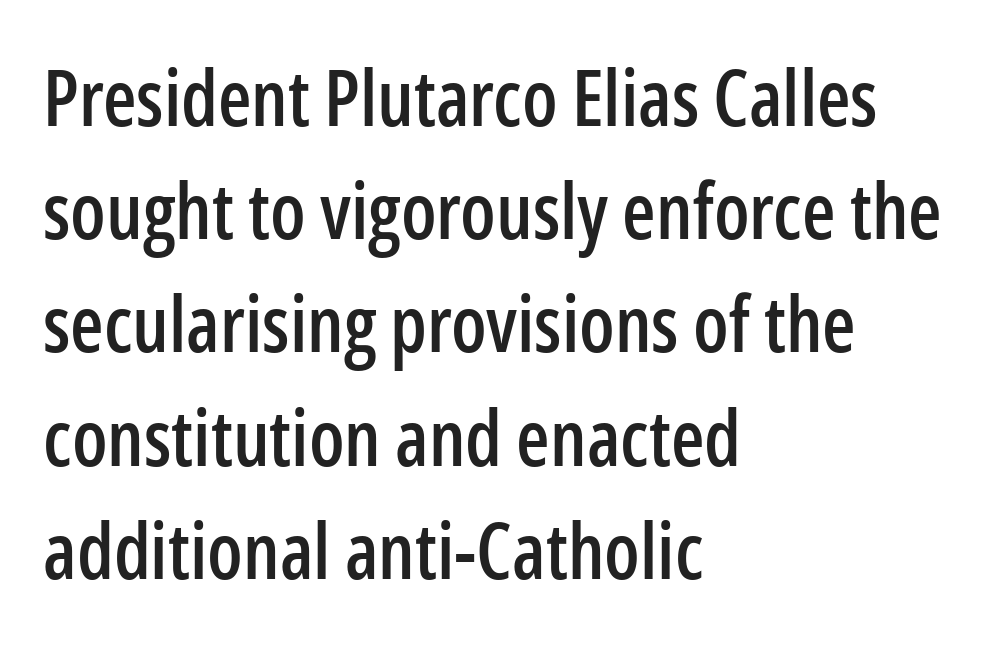
The image shows 77 px condensed sans-serif type, upright; set left-aligned, normal line spacing (1.47x), normal letter spacing, not underlined; low stroke contrast and a medium x-height.
